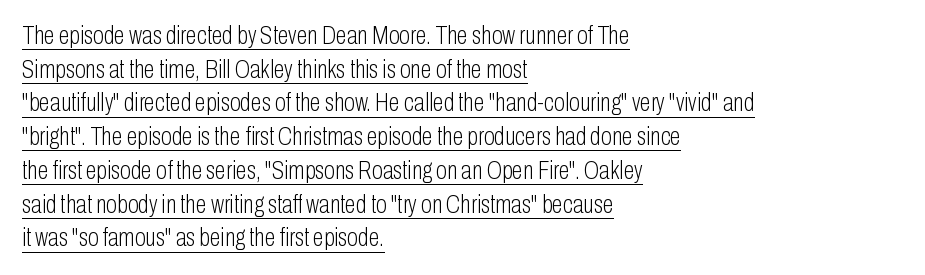
Honestly, the row spacing looks completely unremarkable. In designer terms, the underline attribute is active on this setting. You can tell it's not italic because the verticals are truly vertical. A classic flush-left, rag-right setting is used for this passage. The type is set solid horizontally, with unmodified tracking.
